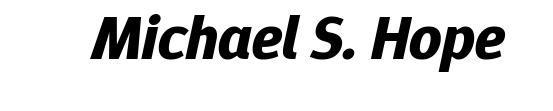
Note the varied advance widths — an 'i' is clearly narrower than an 'm'. Typesetter's note: full bold, strokes at maximum text heaviness. Descenders hang freely into open space. Characters follow at the spacing the type designer built in.
